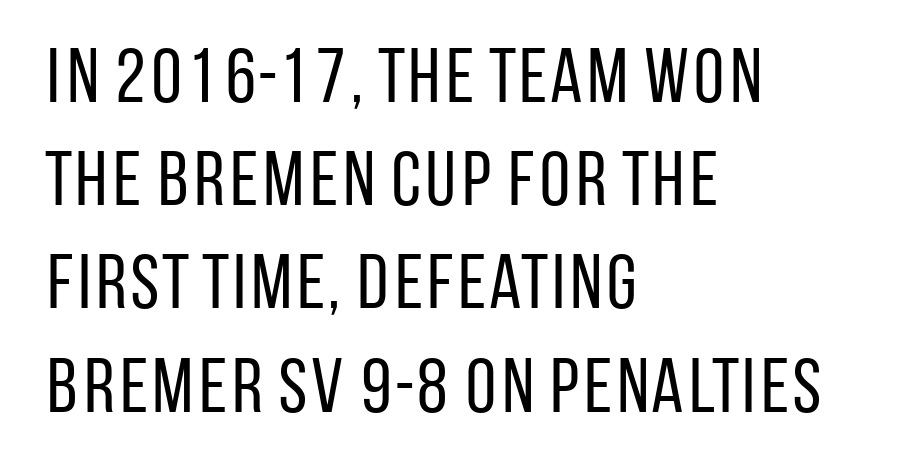
{"serif": "no", "italic": "no", "bold": "no", "weight": "regular", "width": "condensed", "stroke_contrast": "low", "x_height": "large", "monospaced": "no", "underline": "no", "align": "left", "line_spacing": "normal", "line_spacing_ratio": 1.34, "letter_spacing": "normal", "letter_spacing_em": 0.0, "glyph_px": 77}
